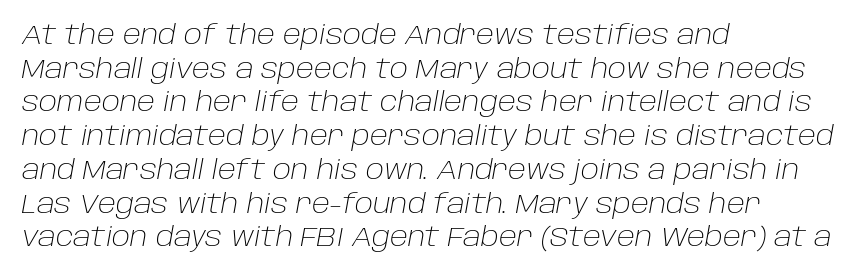
The image shows 27 px text type, italic (leaning right); set left-aligned, normal line spacing (1.25x), normal letter spacing, not underlined.
